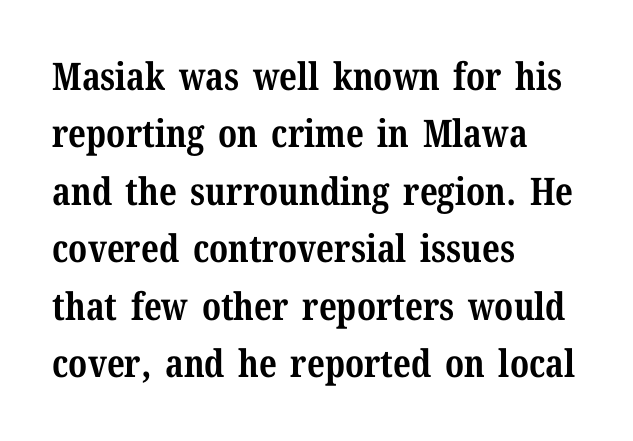
Q: Is the text bold? A: Yes.
Q: Is the text italic (slanted)? A: No, it is upright.
Q: Is the typeface a serif or a sans-serif typeface? A: Serif.
Q: Is the text underlined? A: No.
Q: How is the paragraph aligned? A: Left-aligned.
Q: Is the spacing between letters normal or unusually wide? A: Normal.
Q: Is the spacing between lines tight, normal or loose? A: Normal.
Q: Width (condensed, normal, or wide)? A: Normal.
Q: Stroke contrast? A: Medium.
Q: x-height? A: Medium.
Q: Monospaced? A: No.
